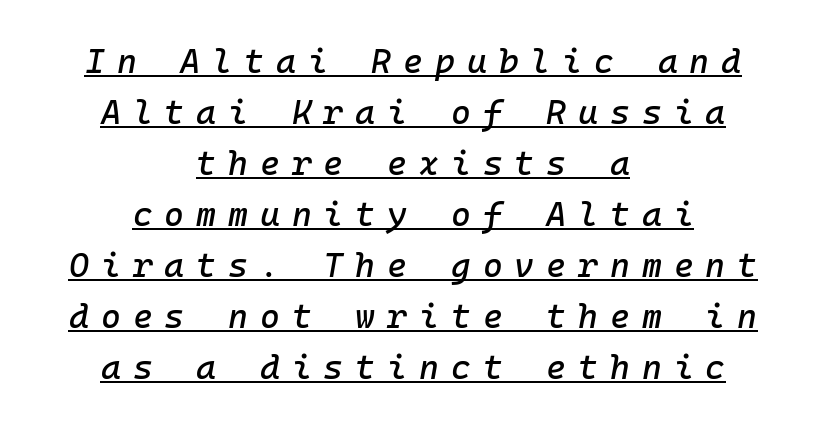
The image shows 34 px text type, italic (leaning right), monospaced; set centered, normal line spacing (1.5x), unusually wide letter spacing (+0.35 em), underlined; low stroke contrast and a medium x-height.
